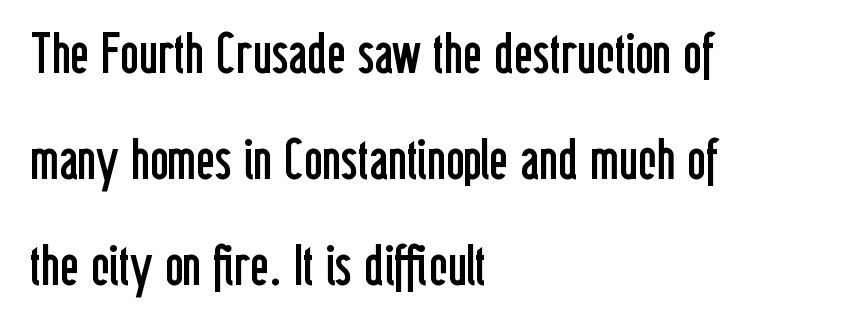
{"serif": "no", "italic": "no", "bold": "no", "weight": "regular", "width": "condensed", "stroke_contrast": "low", "x_height": "medium", "monospaced": "no", "underline": "no", "align": "left", "line_spacing_ratio": 1.86, "letter_spacing": "normal", "letter_spacing_em": 0.0, "glyph_px": 57}
